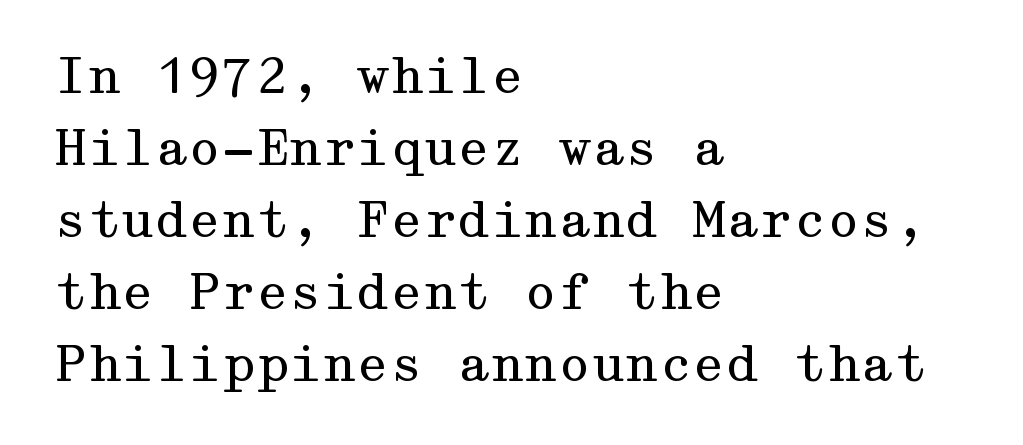
{"serif": "yes", "italic": "no", "bold": "no", "weight": "regular", "width": "wide", "stroke_contrast": "medium", "x_height": "medium", "underline": "no", "align": "left", "line_spacing": "normal", "line_spacing_ratio": 1.5, "letter_spacing": "normal", "letter_spacing_em": 0.0, "glyph_px": 48}
